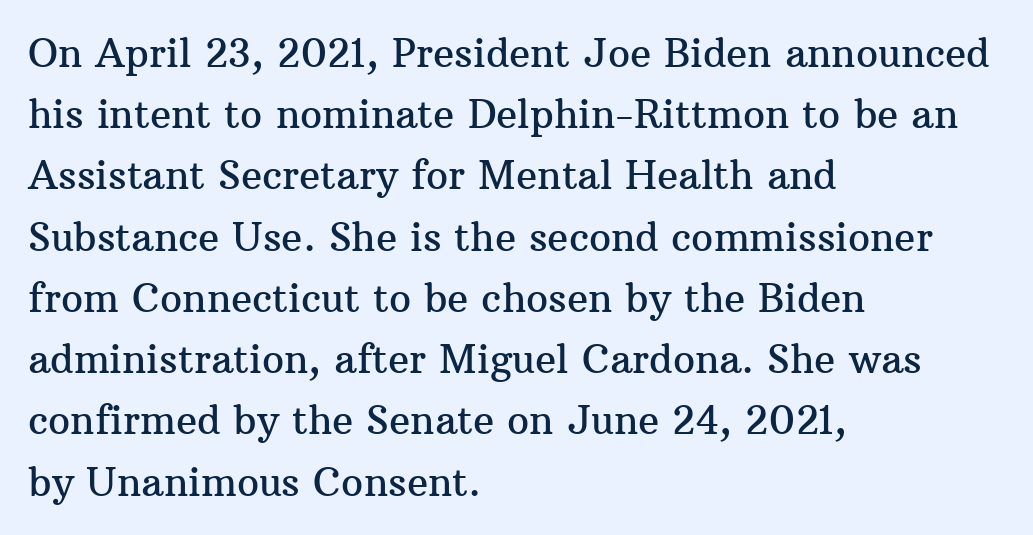
The image shows 39 px serif type, upright; set left-aligned, normal line spacing (1.57x), normal letter spacing, not underlined; medium stroke contrast and a medium x-height.
